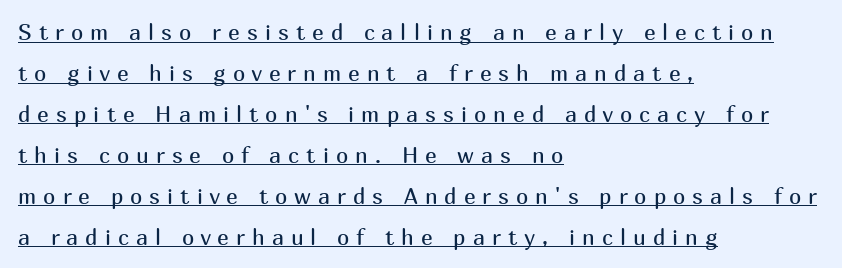
Q: Is the text bold? A: No.
Q: Is the text italic (slanted)? A: No, it is upright.
Q: Is the text underlined? A: Yes.
Q: How is the paragraph aligned? A: Left-aligned.
Q: Is the spacing between letters normal or unusually wide? A: Unusually wide.
